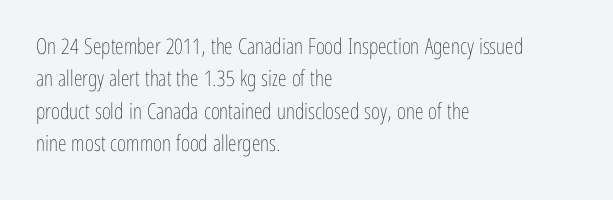
Does extra space separate the letters? No, they use regular spacing. Compared with a typical body face, this is equally light or lighter still. Casual observation: everything's shoved over to the left. This sample keeps an unexceptional amount of space between lines.
